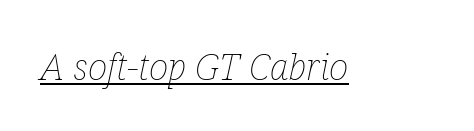
The image shows 37 px thin, condensed type, italic (leaning right); set normal letter spacing, underlined; low stroke contrast and a medium x-height.
